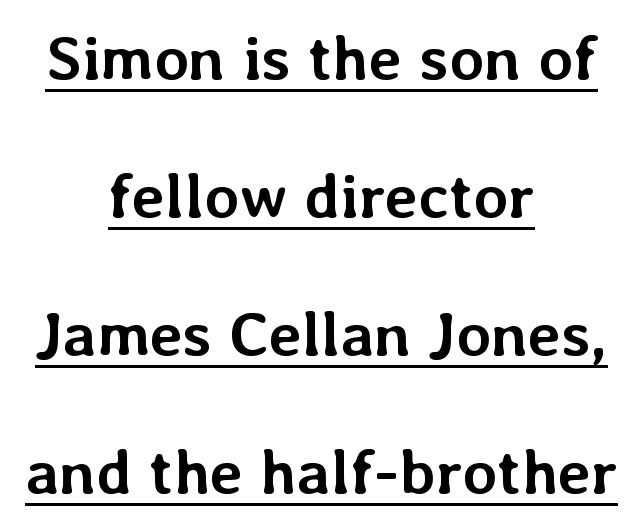
This sample has the flowing, uneven cadence of proportional lettering. What weight is shown? A full bold with thick strokes. The face used here appears with an underline applied. Characters follow at the spacing the type designer built in.
